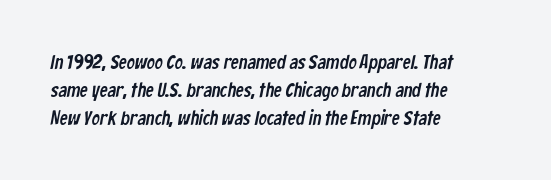
The image shows 20 px text type; set left-aligned, normal line spacing (1.39x), normal letter spacing, not underlined.
